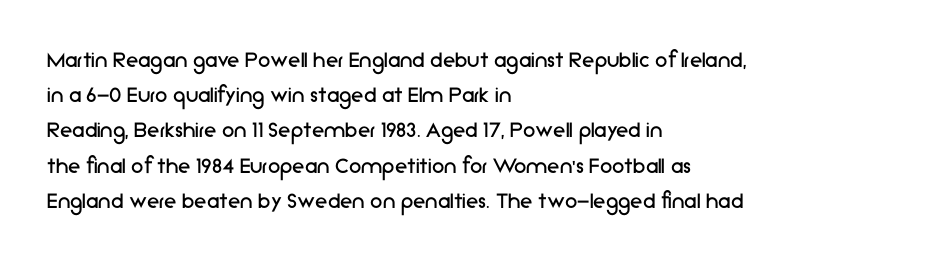
{"italic": "no", "bold": "no", "underline": "no", "align": "left", "line_spacing": "normal", "line_spacing_ratio": 1.41, "letter_spacing": "normal", "letter_spacing_em": 0.0, "glyph_px": 25}
